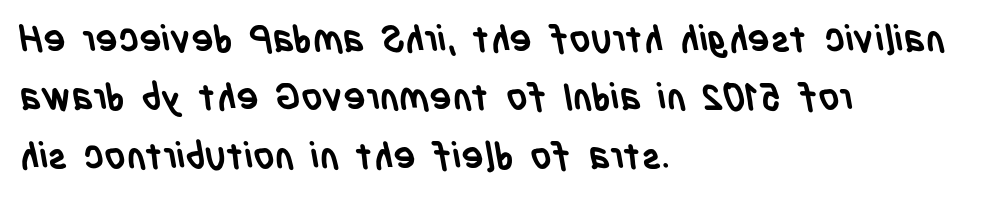
{"serif": "no", "bold": "yes", "weight": "semibold", "width": "condensed", "stroke_contrast": "low", "x_height": "large", "monospaced": "no", "underline": "no", "align": "left", "line_spacing": "normal", "line_spacing_ratio": 1.58, "letter_spacing": "normal", "letter_spacing_em": 0.0, "glyph_px": 37}
